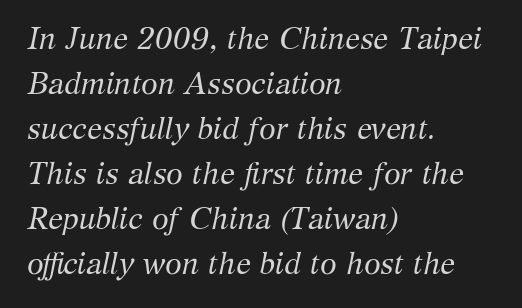
{"serif": "yes", "italic": "yes", "lean": "right", "slant_degrees": 12, "bold": "no", "weight": "regular", "width": "normal", "stroke_contrast": "medium", "x_height": "medium", "monospaced": "no", "underline": "no", "align": "left", "line_spacing": "normal", "line_spacing_ratio": 1.5, "letter_spacing": "normal", "letter_spacing_em": 0.0, "glyph_px": 30}
